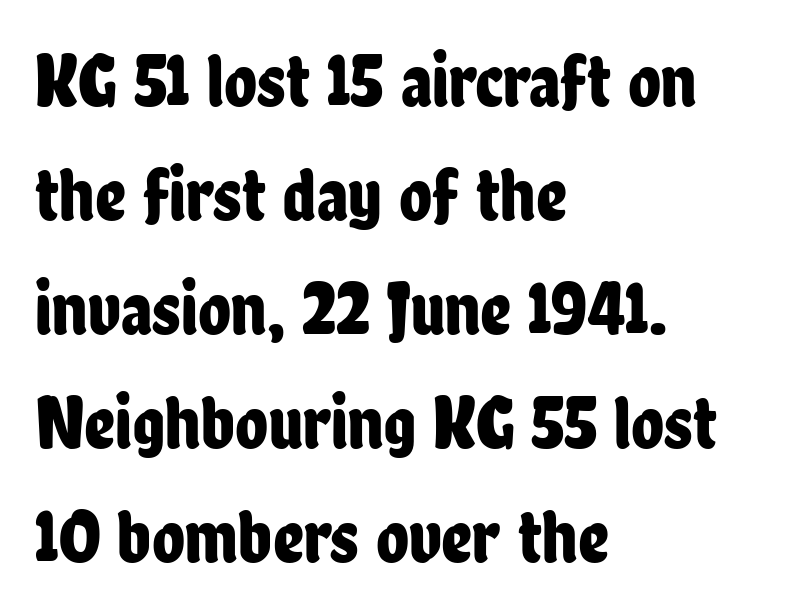
Q: Is the text italic (slanted)? A: No, it is upright.
Q: Is the typeface a serif or a sans-serif typeface? A: Sans-serif.
Q: Is the text underlined? A: No.
Q: How is the paragraph aligned? A: Left-aligned.
Q: Is the spacing between letters normal or unusually wide? A: Normal.
Q: Is the spacing between lines tight, normal or loose? A: Normal.
Q: Width (condensed, normal, or wide)? A: Condensed.
Q: Stroke contrast? A: Low.
Q: x-height? A: Medium.
Q: Monospaced? A: No.
